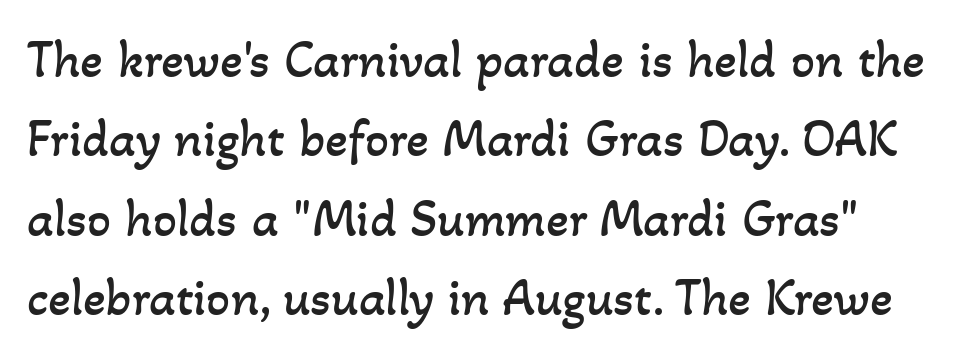
Does extra space separate the letters? No, they use regular spacing. A quiet, ordinary-to-light weight characterises the typeface. The string is rendered with underlining switched off. Baseline-to-baseline distance is the conventional proportion of letter height.
